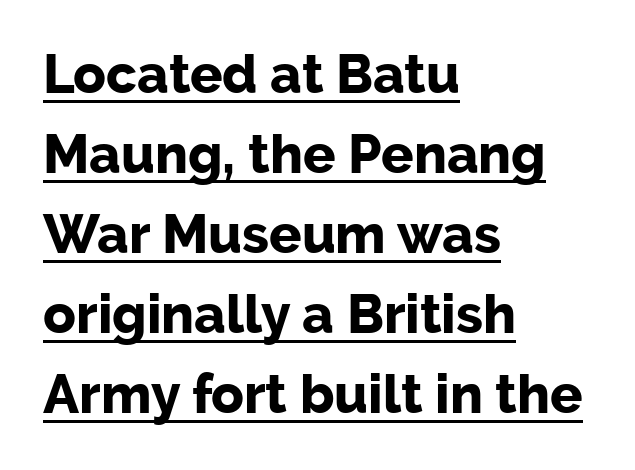
The image shows 54 px bold sans-serif type, upright; set left-aligned, normal line spacing (1.48x), normal letter spacing, underlined; low stroke contrast and a medium x-height.
